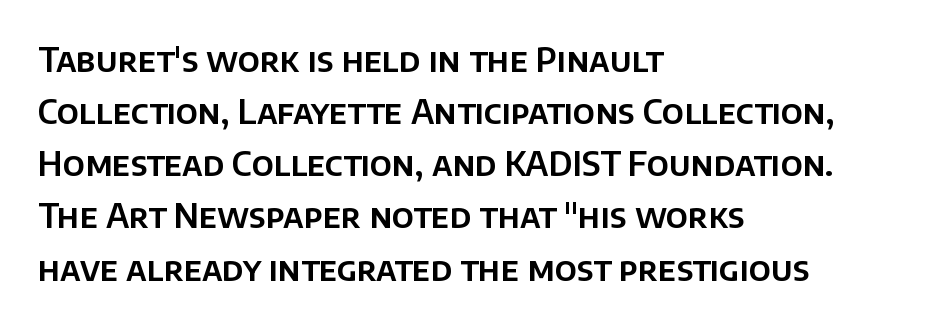
Nothing sits at the stroke ends, so this counts as sans-serif. These lines are set flush left with a ragged right edge. The specimen reads as upright at a glance. The rendering uses natural spacing where letterforms have individual widths. One glance says typical: line gaps are just what's usual.
